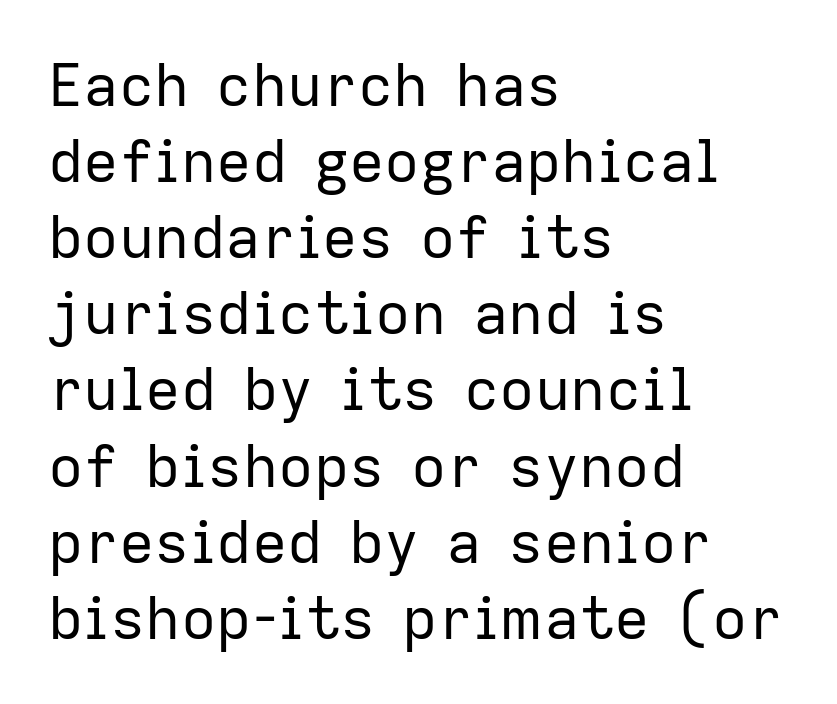
The image shows 59 px regular-weight sans-serif type, upright; set left-aligned, normal line spacing (1.29x), normal letter spacing, not underlined; low stroke contrast and a medium x-height.
